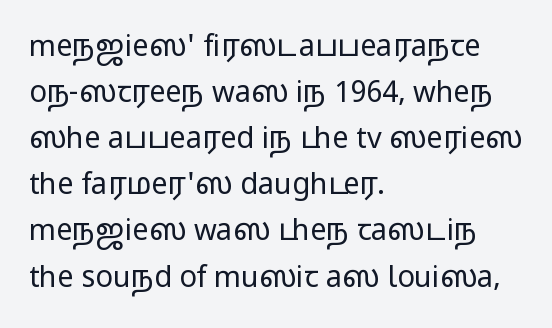
Every character sits straight up, as roman type does. Compared with a centered layout, this one pins lines to the left instead. Heft: none added — not bold. Compared with typical body copy, the letter spacing here is the same.
